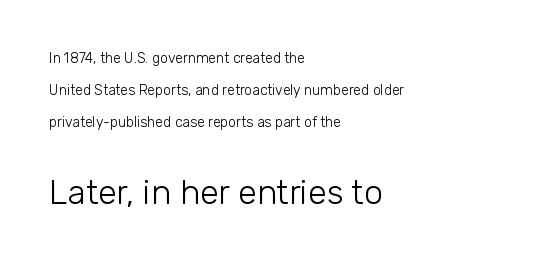
A typesetter would call this proportional, since set widths differ per character. Rows of type keep a wide berth in the vertical direction. A student would notice the bottom passage is typeset larger than what precedes it. Nothing unusual about the tracking: characters are spaced as the font intends.
